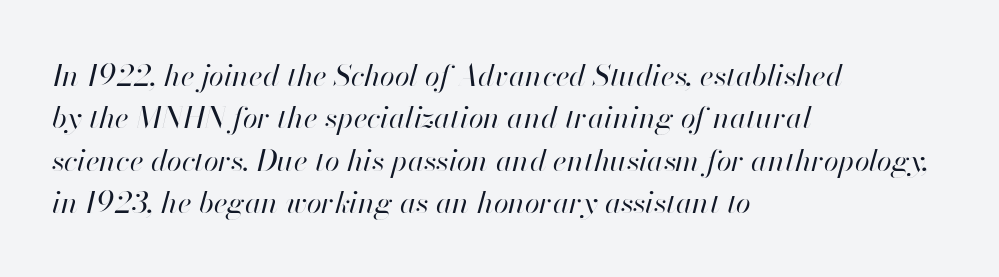
The rendering uses a moderate line-height, typical for paragraphs. Character widths vary here, with narrow letters taking less room than wide ones. Each stroke keeps to a modest, everyday thickness or less. Does extra space separate the letters? No, they use regular spacing. Does the copy run flush right? No — it runs flush left. A typesetter would mark this as italic.
